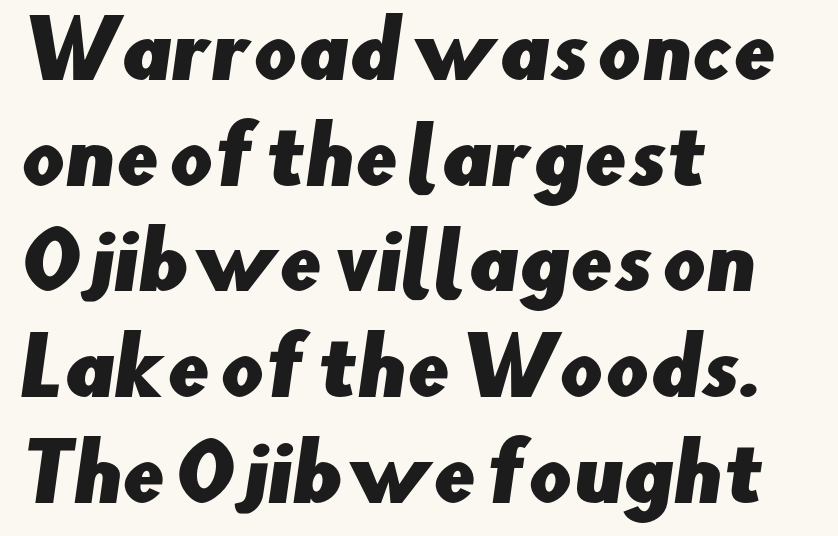
{"serif": "no", "width": "normal", "stroke_contrast": "low", "x_height": "small", "monospaced": "no", "underline": "no", "align": "left", "line_spacing": "normal", "line_spacing_ratio": 1.39, "letter_spacing": "normal", "letter_spacing_em": 0.0, "glyph_px": 76}
